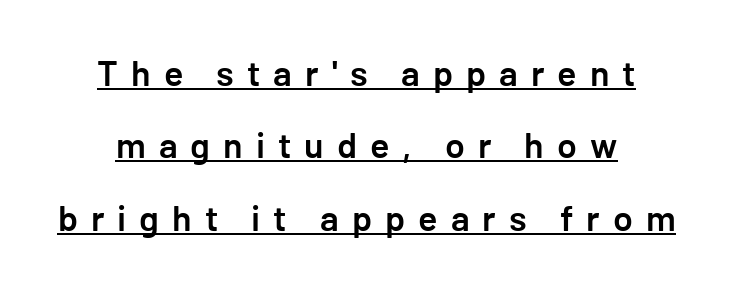
{"serif": "no", "italic": "no", "bold": "semi", "weight": "semibold", "width": "normal", "stroke_contrast": "low", "x_height": "medium", "underline": "yes", "line_spacing": "loose", "line_spacing_ratio": 2.01, "letter_spacing": "wide", "letter_spacing_em": 0.36, "glyph_px": 36}
